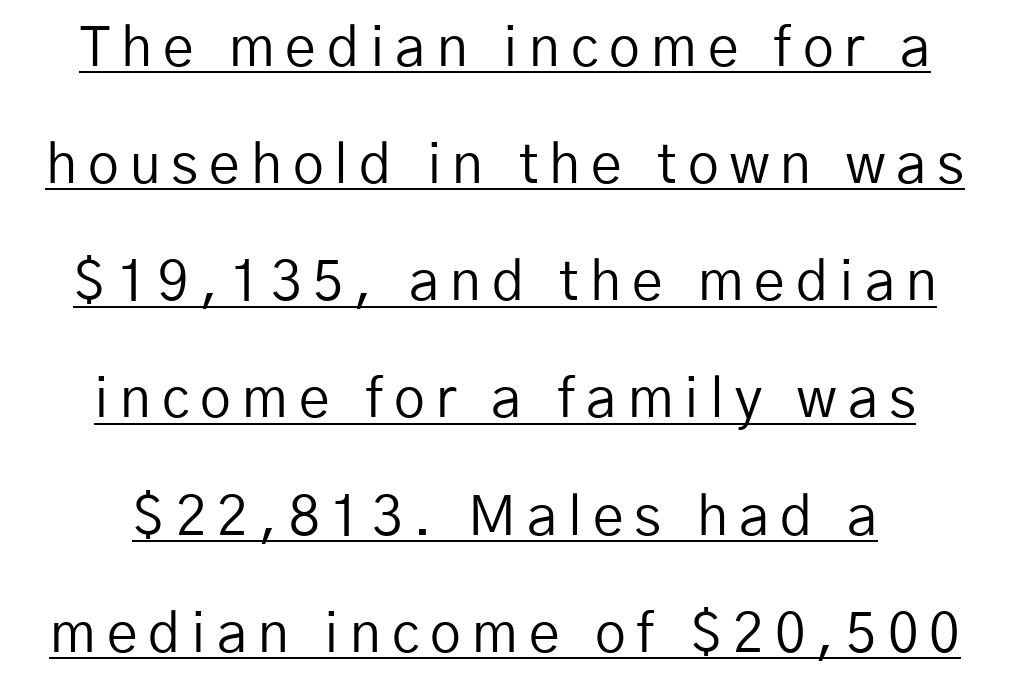
The image shows 55 px regular-weight sans-serif type, upright; set loose line spacing (2.13x), unusually wide letter spacing (+0.2 em), underlined; low stroke contrast and a medium x-height.
